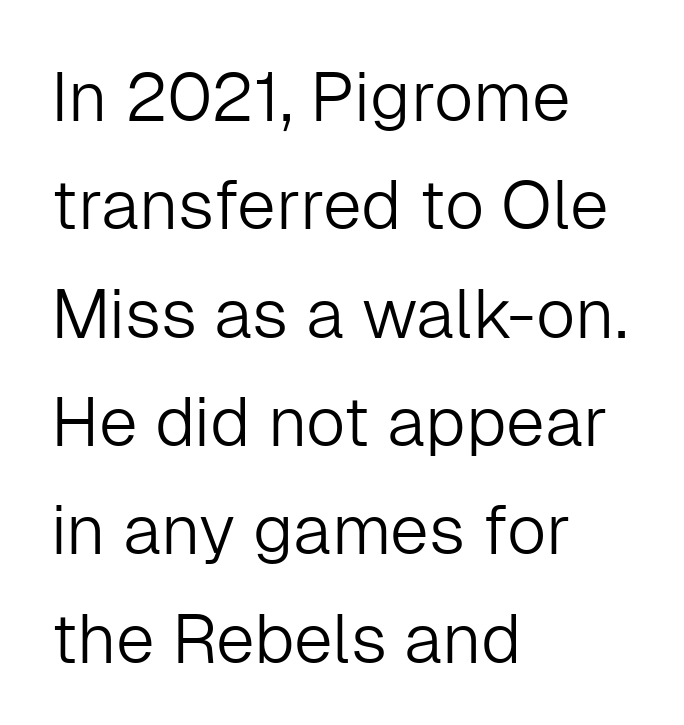
Is there much room between lines? A standard amount, neither cramped nor airy. Students, note that the glyphs here touch the page at normal intervals. Compared with a centered layout, this one pins lines to the left instead. No italicization has been applied; the sample stays upright.
